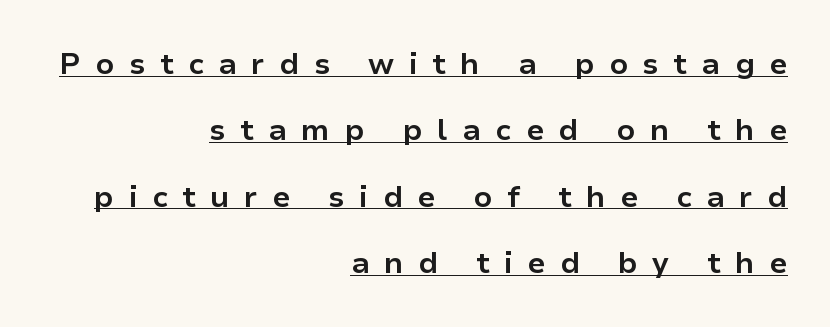
{"serif": "no", "italic": "no", "bold": "yes", "weight": "bold", "width": "normal", "stroke_contrast": "low", "x_height": "medium", "monospaced": "no", "underline": "yes", "align": "right", "line_spacing": "loose", "line_spacing_ratio": 2.21, "letter_spacing": "wide", "letter_spacing_em": 0.49, "glyph_px": 30}
